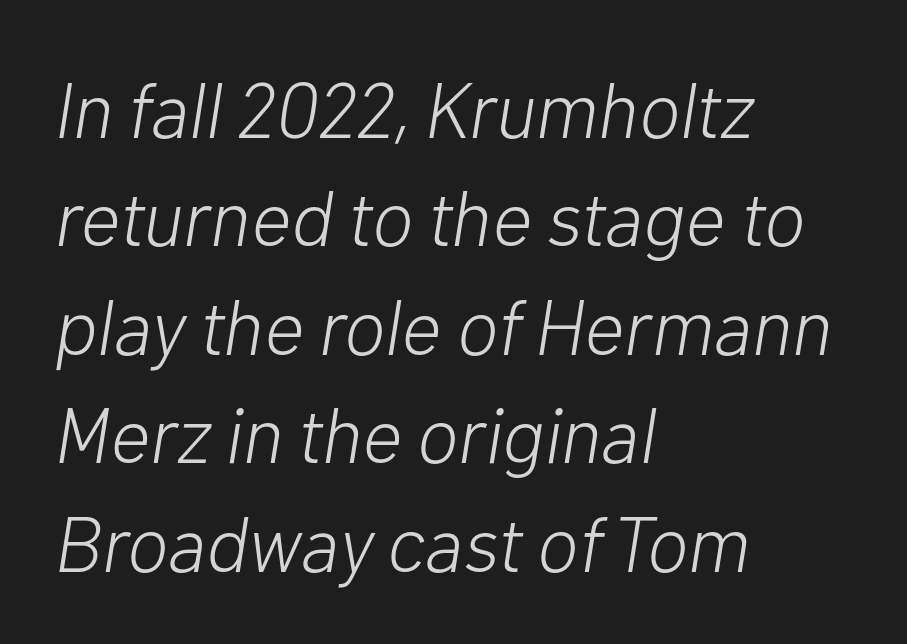
{"italic": "yes", "lean": "right", "slant_degrees": 10, "bold": "no", "weight": "light", "width": "normal", "stroke_contrast": "low", "x_height": "medium", "monospaced": "no", "underline": "no", "align": "left", "line_spacing": "normal", "line_spacing_ratio": 1.39, "letter_spacing": "normal", "letter_spacing_em": 0.0, "glyph_px": 78}
